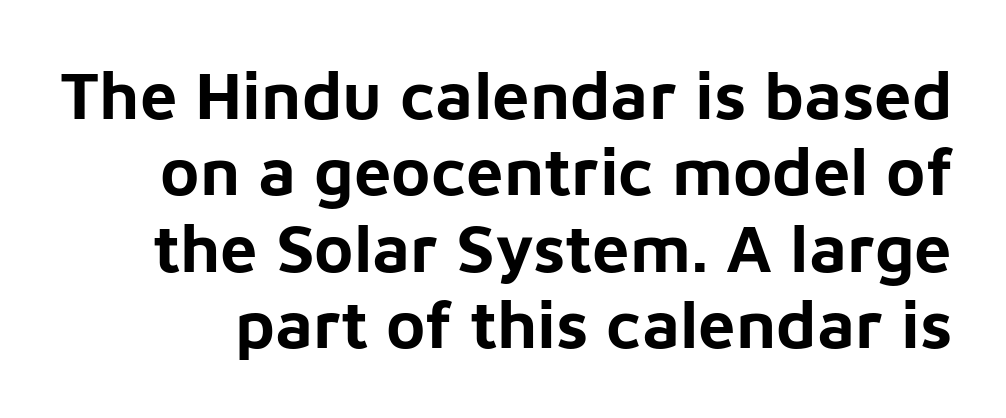
Character widths vary here, with narrow letters taking less room than wide ones. This rendering leaves character spacing at its baseline value. The specimen reads as upright at a glance. The typeface chosen for these lines omits serifs.
